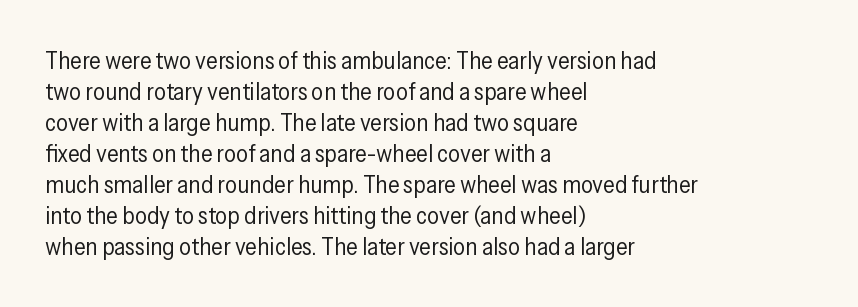
Q: Is the text bold? A: No.
Q: Is the text italic (slanted)? A: No, it is upright.
Q: Is the text underlined? A: No.
Q: How is the paragraph aligned? A: Left-aligned.
Q: Is the spacing between letters normal or unusually wide? A: Normal.
Q: Is the spacing between lines tight, normal or loose? A: Normal.
